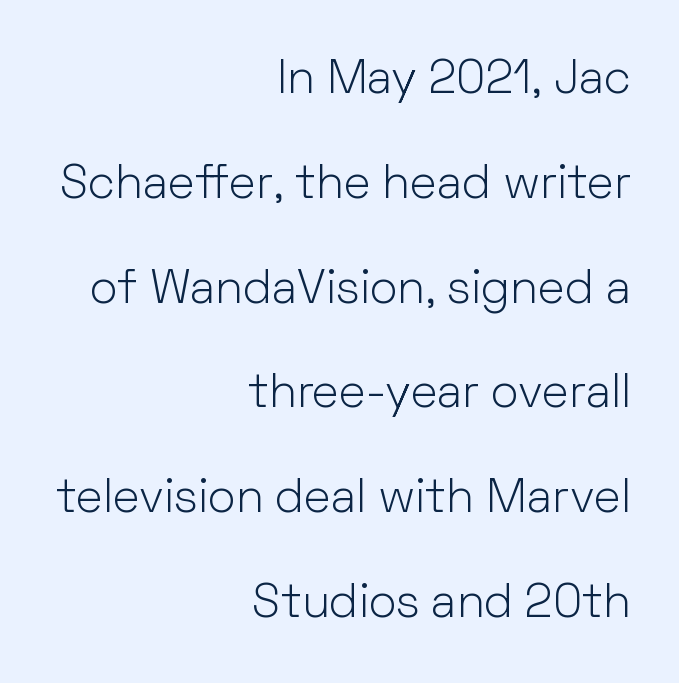
Q: Is the text bold? A: No.
Q: Is the text italic (slanted)? A: No, it is upright.
Q: Is the typeface a serif or a sans-serif typeface? A: Sans-serif.
Q: Is the text underlined? A: No.
Q: How is the paragraph aligned? A: Right-aligned.
Q: Is the spacing between letters normal or unusually wide? A: Normal.
Q: Is the spacing between lines tight, normal or loose? A: Loose.
Q: Width (condensed, normal, or wide)? A: Normal.
Q: Stroke contrast? A: Low.
Q: x-height? A: Medium.
Q: Monospaced? A: No.
